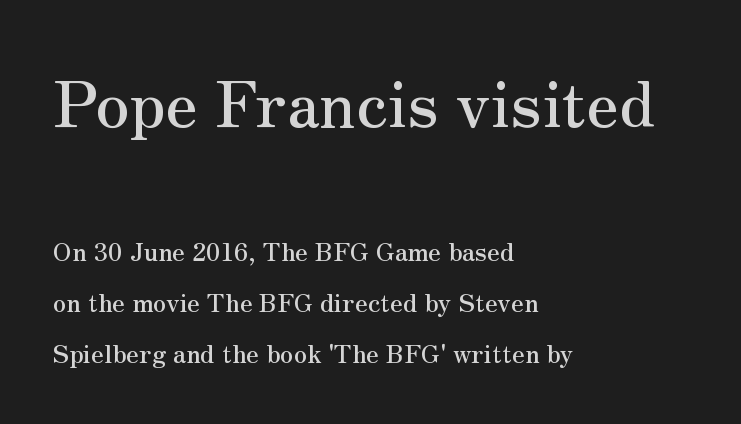
{"serif": "yes", "italic": "no", "width": "normal", "stroke_contrast": "medium", "x_height": "small", "monospaced": "no", "underline": "no", "align": "left", "line_spacing": "loose", "line_spacing_ratio": 2.04, "letter_spacing": "normal", "letter_spacing_em": 0.0, "larger_block": "first", "size_ratio": 2.52, "glyph_px": 63}
